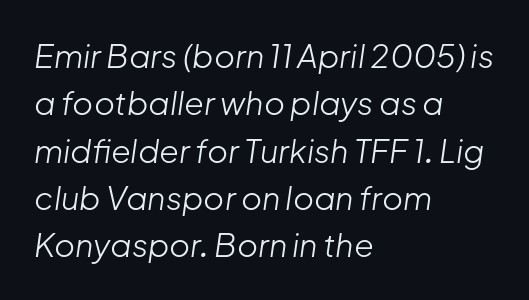
The specimen reads as italic at a glance. Rule under the text: the space is simply empty. Inter-character spacing is left at the font's built-in metrics. Leftover space on each line is placed entirely after the last word. Here the designer chose a conventional face with non-uniform glyph widths. The block of text has a typical density, with ordinary space between rows.
